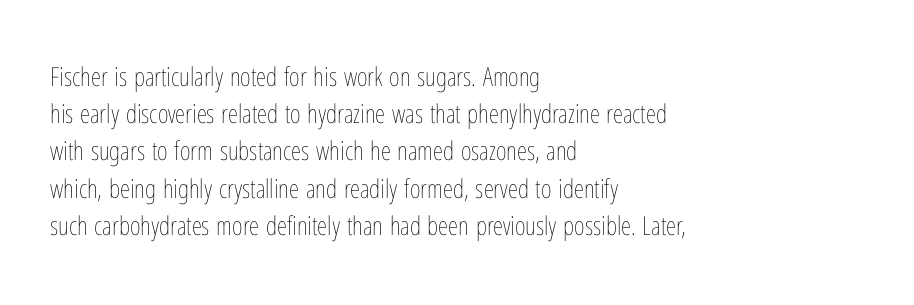
The rendering anchors every line to the left-hand side. A clean baseline with only descenders dipping below it. No chunkiness to these letters — they're not bold. Leading matches the norm, producing a regular column. Ascenders rise straight up at ninety degrees. Nobody touched the tracking dial on this one.
